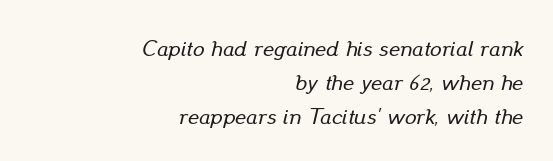
The image shows 23 px text type, italic (leaning right); set right-aligned, normal line spacing (1.47x), normal letter spacing, not underlined.
